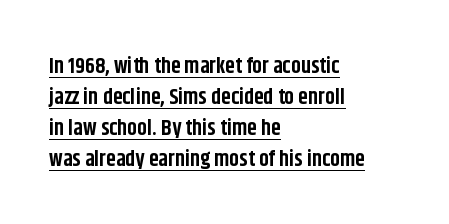
Q: Is the text bold? A: Yes.
Q: Is the text italic (slanted)? A: No, it is upright.
Q: Is the text underlined? A: Yes.
Q: How is the paragraph aligned? A: Left-aligned.
Q: Is the spacing between letters normal or unusually wide? A: Normal.
Q: Is the spacing between lines tight, normal or loose? A: Normal.
